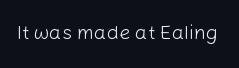
The image shows 20 px text type, upright; set normal letter spacing, not underlined.
